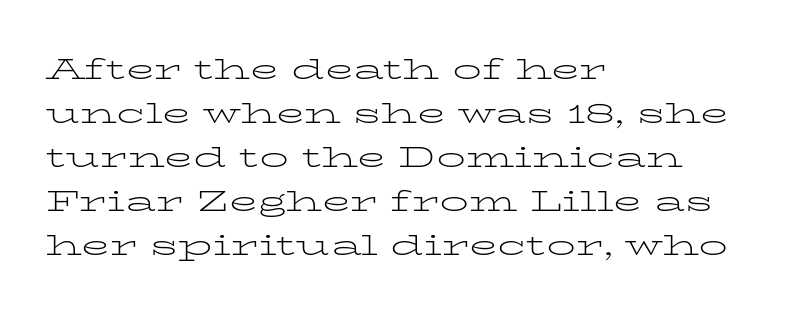
Q: Is the text bold? A: No.
Q: Is the text italic (slanted)? A: No, it is upright.
Q: Is the typeface a serif or a sans-serif typeface? A: Serif.
Q: Is the text underlined? A: No.
Q: How is the paragraph aligned? A: Left-aligned.
Q: Is the spacing between letters normal or unusually wide? A: Normal.
Q: Is the spacing between lines tight, normal or loose? A: Normal.
Q: Width (condensed, normal, or wide)? A: Wide.
Q: Stroke contrast? A: Low.
Q: x-height? A: Medium.
Q: Monospaced? A: No.
